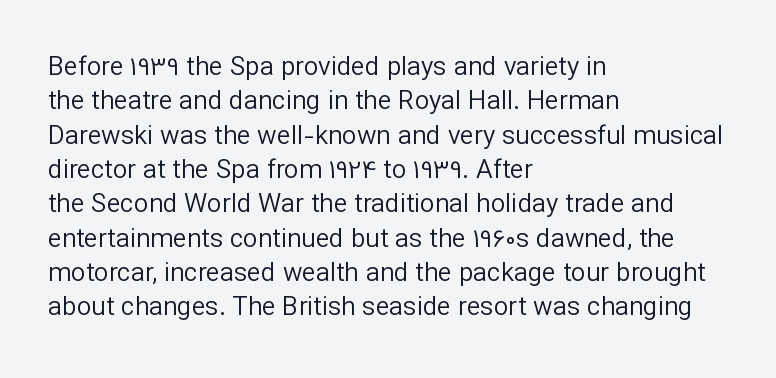
Q: Is the text bold? A: No.
Q: Is the text italic (slanted)? A: No, it is upright.
Q: Is the text underlined? A: No.
Q: How is the paragraph aligned? A: Left-aligned.
Q: Is the spacing between letters normal or unusually wide? A: Normal.
Q: Is the spacing between lines tight, normal or loose? A: Normal.
